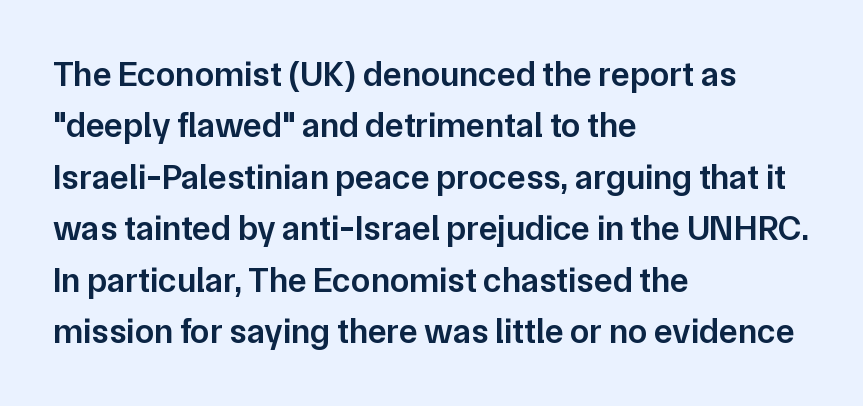
The image shows 35 px semibold sans-serif type, upright; set left-aligned, normal line spacing (1.47x), normal letter spacing, not underlined; low stroke contrast and a medium x-height.
